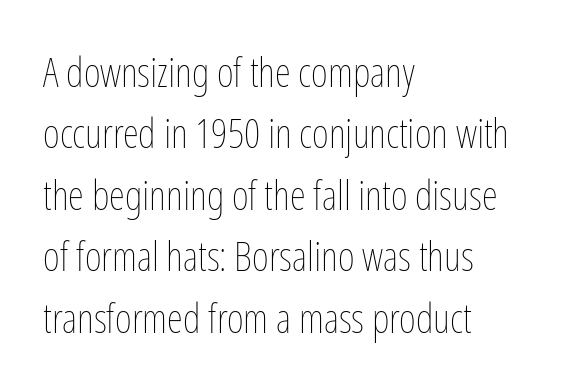
{"italic": "no", "bold": "no", "weight": "thin", "width": "condensed", "stroke_contrast": "low", "x_height": "medium", "monospaced": "no", "underline": "no", "align": "left", "line_spacing": "normal", "line_spacing_ratio": 1.5, "letter_spacing": "normal", "letter_spacing_em": 0.0, "glyph_px": 41}
